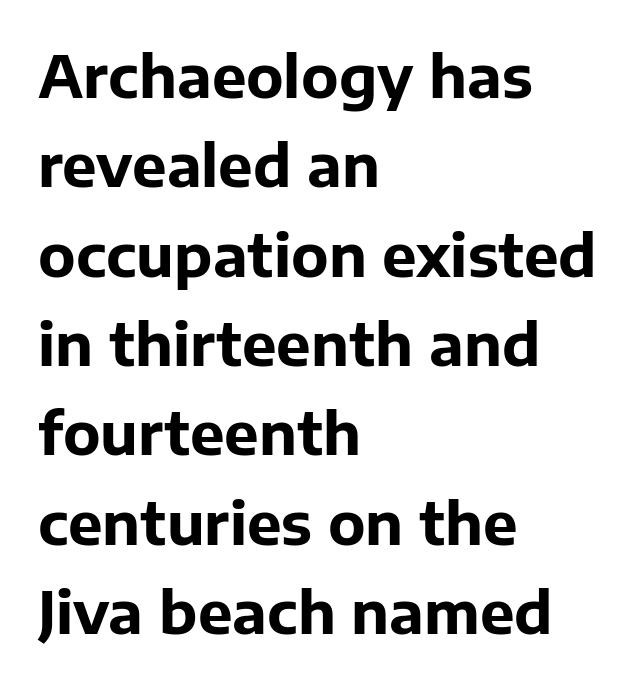
Each new line begins a customary step beneath the previous one. Compared with a centered layout, this one pins lines to the left instead. The sample has been set heavy, in full bold. Look at the tracking — it's just the regular setting, nothing added. A roman cut, with each character standing at attention. This sample has the flowing, uneven cadence of proportional lettering.
